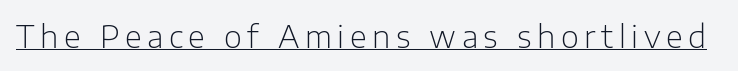
{"serif": "no", "italic": "no", "bold": "no", "weight": "light", "width": "normal", "stroke_contrast": "low", "x_height": "medium", "monospaced": "no", "underline": "yes", "glyph_px": 31}
